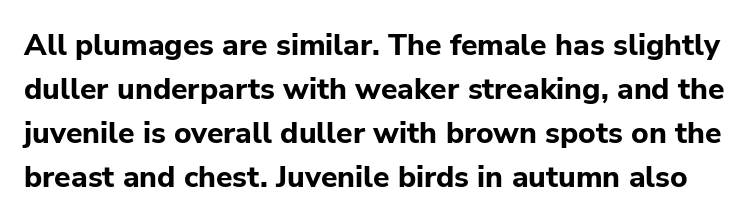
The image shows 30 px bold sans-serif type, upright; set normal line spacing (1.47x), normal letter spacing, not underlined; low stroke contrast and a medium x-height.
